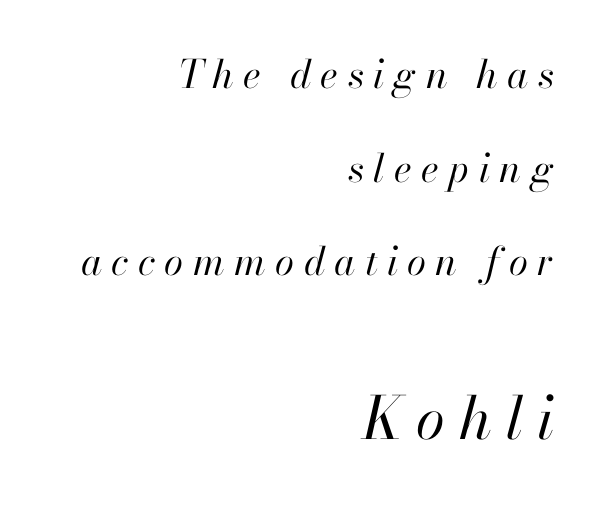
{"italic": "yes", "lean": "right", "slant_degrees": 13, "bold": "no", "weight": "regular", "width": "normal", "stroke_contrast": "high", "x_height": "small", "monospaced": "no", "underline": "no", "align": "right", "line_spacing": "loose", "line_spacing_ratio": 2.4, "letter_spacing": "wide", "letter_spacing_em": 0.24, "larger_block": "second", "size_ratio": 1.51, "glyph_px": 59}
